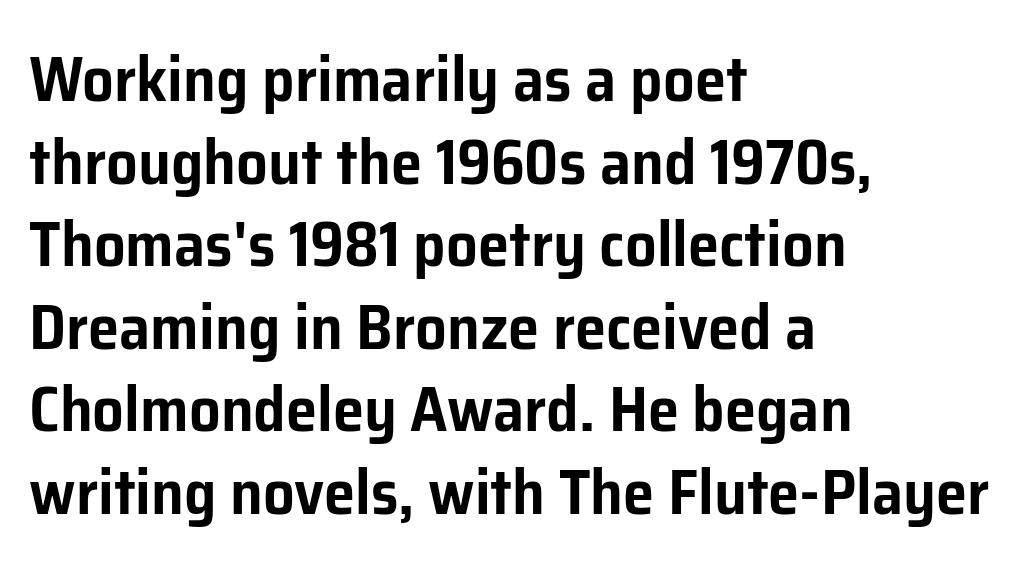
The image shows 63 px sans-serif type, upright; set left-aligned, normal line spacing (1.31x), normal letter spacing, not underlined; low stroke contrast and a medium x-height.
